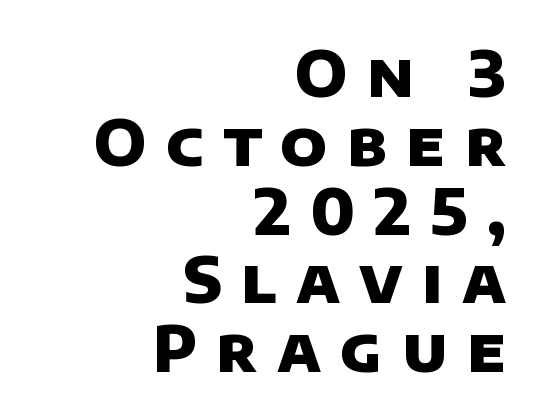
{"serif": "no", "bold": "yes", "weight": "heavy", "width": "normal", "stroke_contrast": "low", "x_height": "large", "monospaced": "no", "underline": "no", "align": "right", "line_spacing": "tight", "line_spacing_ratio": 1.11, "letter_spacing": "wide", "letter_spacing_em": 0.31, "glyph_px": 62}
